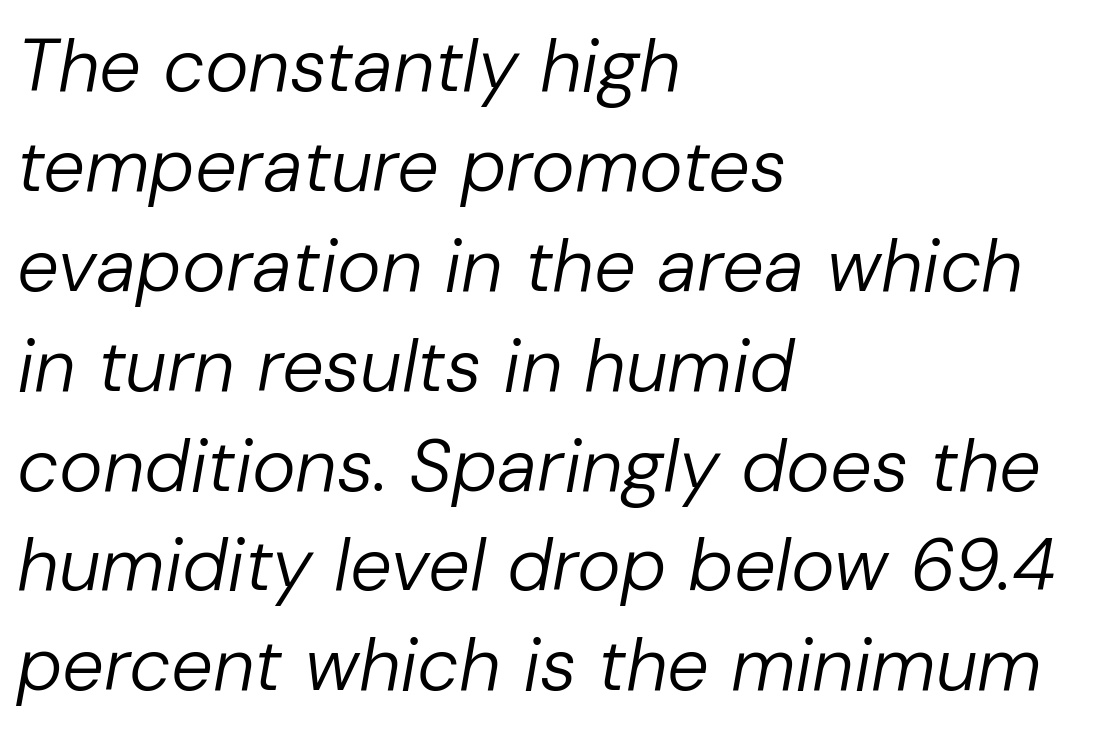
Italic? Definitely — the glyphs are oblique. The words here are not underlined. Each new line begins a customary step beneath the previous one. The horizontal fit of the characters is conventional and even. Left-aligned paragraph, ragged on the right.
